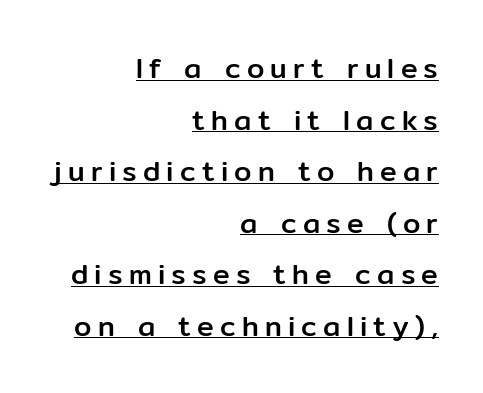
{"serif": "no", "italic": "no", "width": "normal", "stroke_contrast": "low", "x_height": "medium", "monospaced": "no", "underline": "yes", "align": "right", "line_spacing_ratio": 1.84, "letter_spacing": "wide", "letter_spacing_em": 0.22, "glyph_px": 28}
